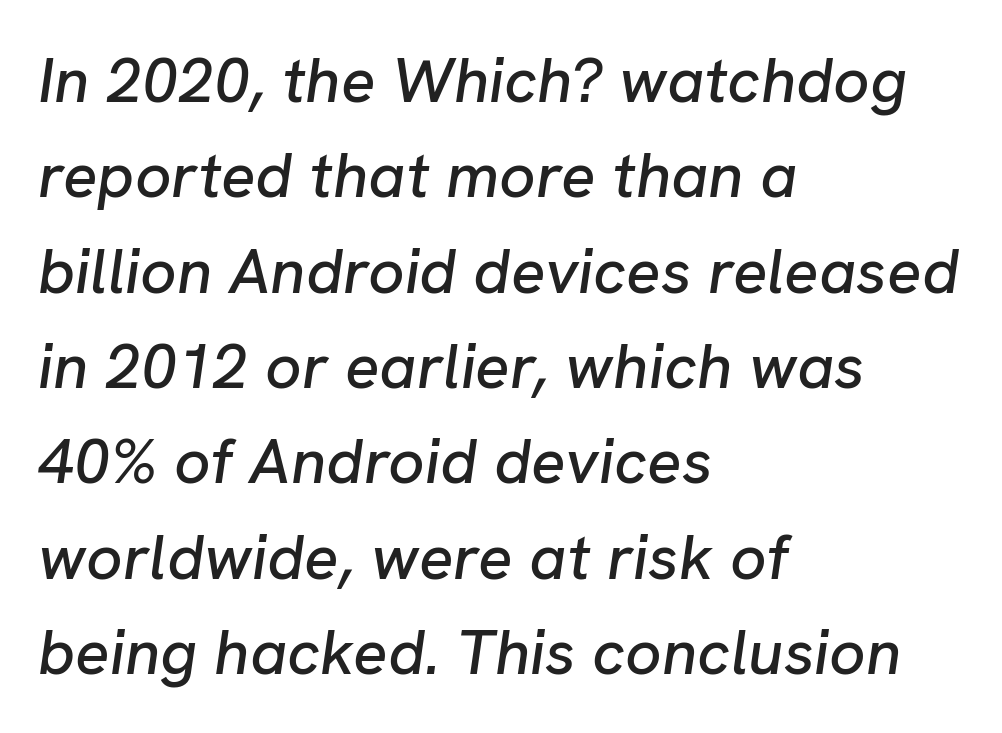
The image shows 64 px text type, italic (leaning right); set left-aligned, normal line spacing (1.49x), normal letter spacing, not underlined; low stroke contrast and a medium x-height.
